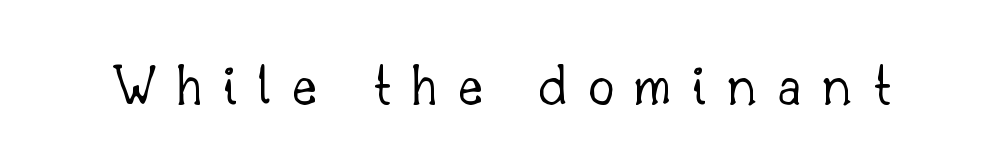
The image shows 59 px light type, upright; set unusually wide letter spacing (+0.35 em), not underlined; low stroke contrast and a small x-height.
